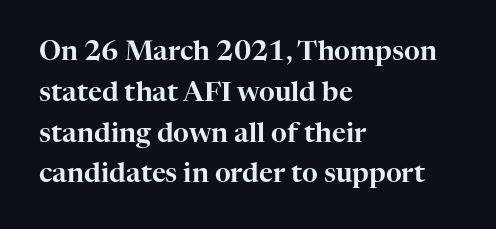
The image shows 27 px text type, upright; set left-aligned, normal line spacing (1.51x), normal letter spacing, not underlined.
